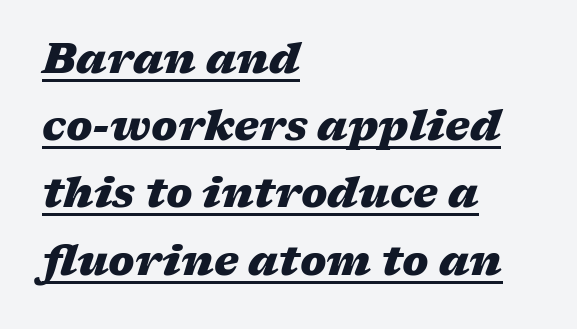
Short note: letters normally spaced. The sample has been set heavy, in full bold. Teacher's note: observe the even left margin — that is flush-left alignment. A typographer would call this underscored text. The rendering uses natural spacing where letterforms have individual widths.
